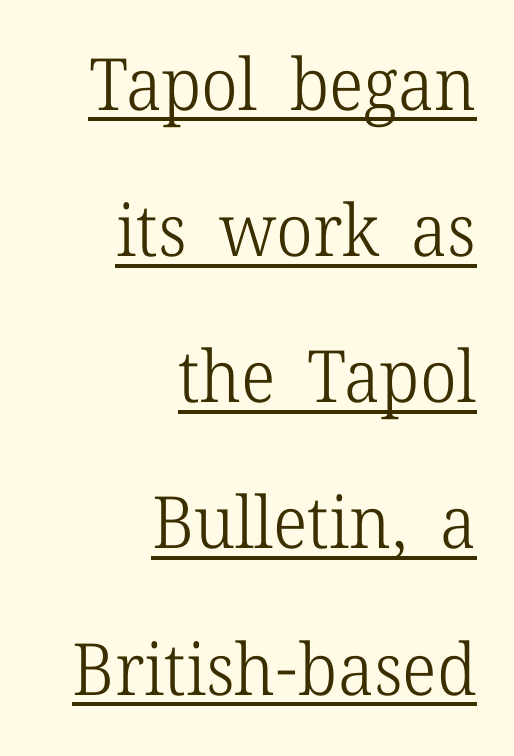
The image shows 72 px light serif type, upright; set right-aligned, loose line spacing (2.03x), normal letter spacing, underlined; low stroke contrast and a medium x-height.
